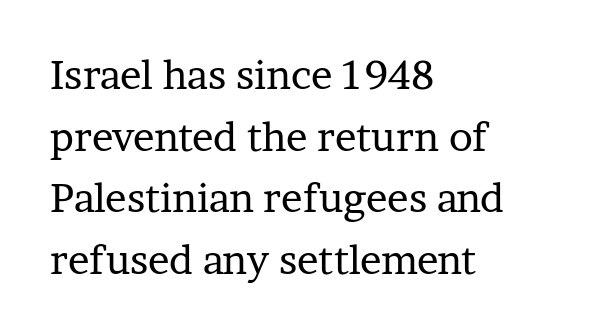
Q: Is the text bold? A: No.
Q: Is the text italic (slanted)? A: No, it is upright.
Q: Is the typeface a serif or a sans-serif typeface? A: Serif.
Q: Is the text underlined? A: No.
Q: How is the paragraph aligned? A: Left-aligned.
Q: Is the spacing between letters normal or unusually wide? A: Normal.
Q: Is the spacing between lines tight, normal or loose? A: Normal.
Q: Width (condensed, normal, or wide)? A: Normal.
Q: Stroke contrast? A: Low.
Q: x-height? A: Medium.
Q: Monospaced? A: No.
